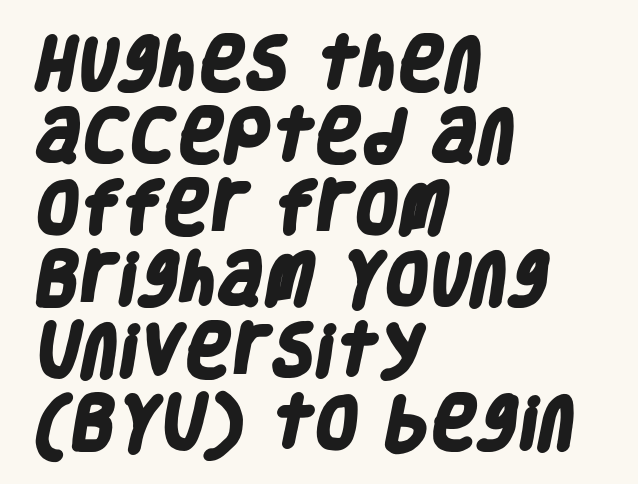
Type style note: lacks serifs. Inter-character spacing is left at the font's built-in metrics. Weight check: bold — yes, fully. The rendering uses natural spacing where letterforms have individual widths. The rendering anchors every line to the left-hand side.
